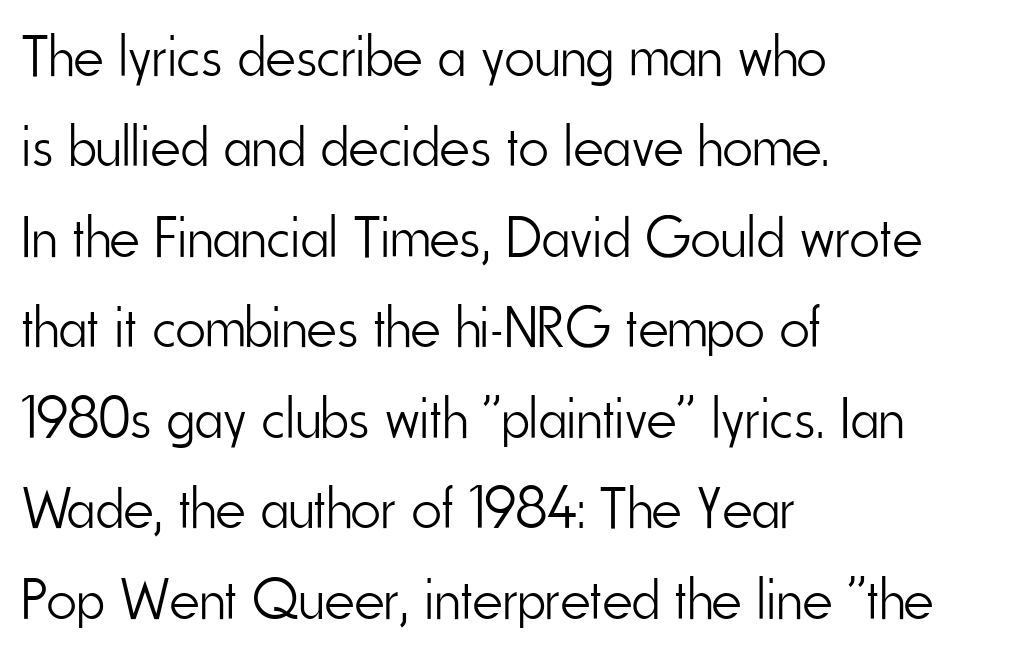
Q: Is the text bold? A: No.
Q: Is the text italic (slanted)? A: No, it is upright.
Q: Is the typeface a serif or a sans-serif typeface? A: Sans-serif.
Q: Is the text underlined? A: No.
Q: How is the paragraph aligned? A: Left-aligned.
Q: Is the spacing between letters normal or unusually wide? A: Normal.
Q: Is the spacing between lines tight, normal or loose? A: Normal.
Q: Width (condensed, normal, or wide)? A: Condensed.
Q: Stroke contrast? A: Low.
Q: x-height? A: Small.
Q: Monospaced? A: No.
